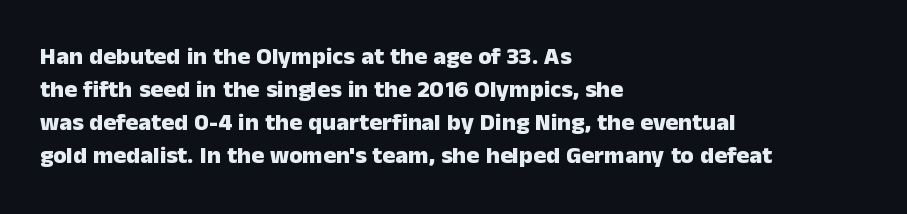
The tracking reads as untouched default to a designer's eye. Check the space under the baseline: it is left empty. The letters stand straight up with perfectly vertical stems. Each line starts at the same left margin while the right side varies. Weight check: bold — yes, fully. These lines sit exactly where default settings would place them.
